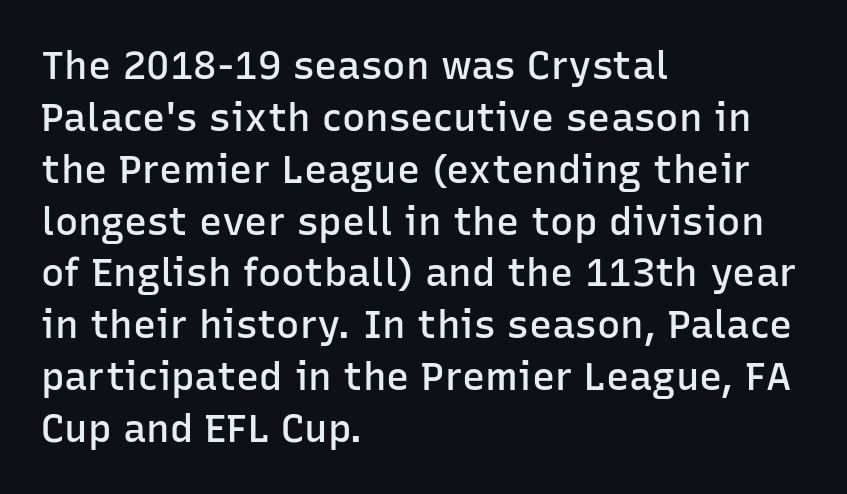
In terms of letterform style, serifs are entirely absent. The rendering keeps characters at their native spacing. Whoever set this chose a conventional vertical rhythm. Horizontal alignment here is leftward, the default for most running prose.
